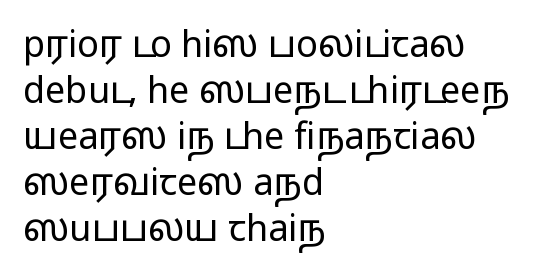
This sample uses a sans-serif face. The line-height multiplier appears to be the usual default. The type sits square on the baseline with zero lean. Tracking here is standard; glyphs follow each other at the usual distance. Bare-footed words on every line. Each letter keeps its own natural width here, so spacing adapts to shape.
